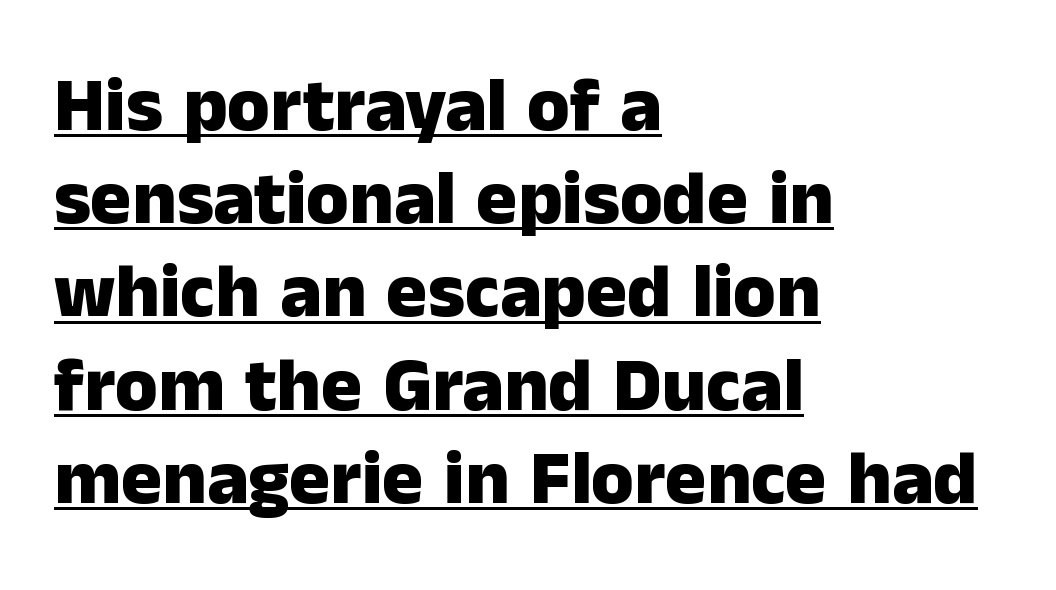
Q: Is the text bold? A: Yes.
Q: Is the text italic (slanted)? A: No, it is upright.
Q: Is the typeface a serif or a sans-serif typeface? A: Sans-serif.
Q: Is the text underlined? A: Yes.
Q: How is the paragraph aligned? A: Left-aligned.
Q: Is the spacing between letters normal or unusually wide? A: Normal.
Q: Width (condensed, normal, or wide)? A: Normal.
Q: Stroke contrast? A: Low.
Q: x-height? A: Medium.
Q: Monospaced? A: No.
